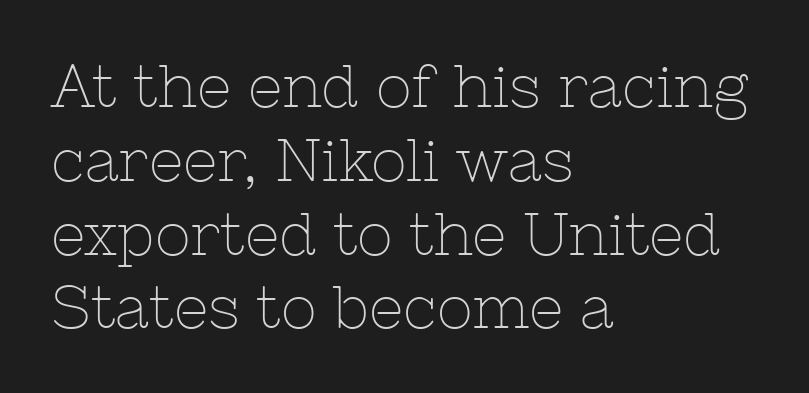
The image shows 60 px thin serif type, upright; set left-aligned, line spacing 1.23x, normal letter spacing, not underlined; low stroke contrast and a medium x-height.
